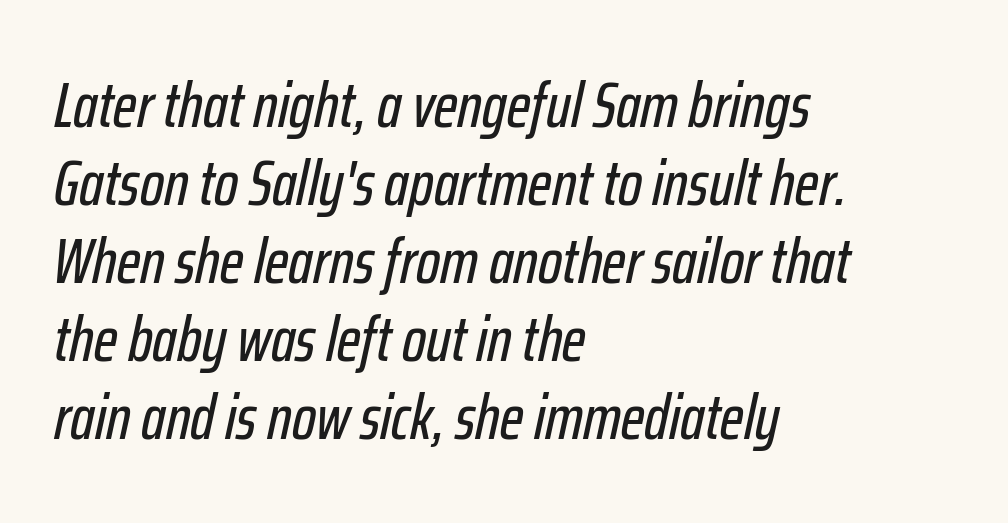
Varying glyph widths throughout — classic text-font behaviour. Caption: multi-line text, flush left, ragged right. The type is set solid horizontally, with unmodified tracking. Notice how the stems are inclined rather than vertical — that's the hallmark of italics.
